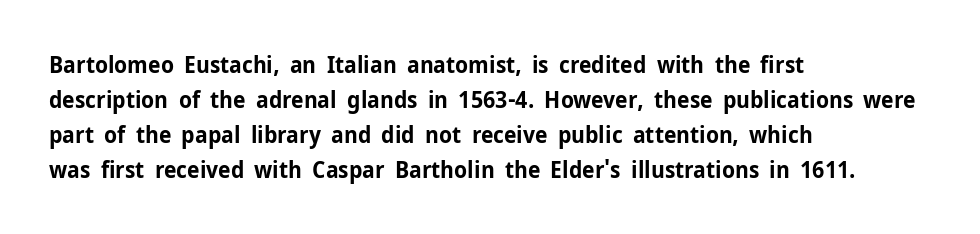
{"italic": "no", "bold": "yes", "underline": "no", "align": "left", "line_spacing": "normal", "line_spacing_ratio": 1.52, "letter_spacing": "normal", "letter_spacing_em": 0.0, "glyph_px": 23}
